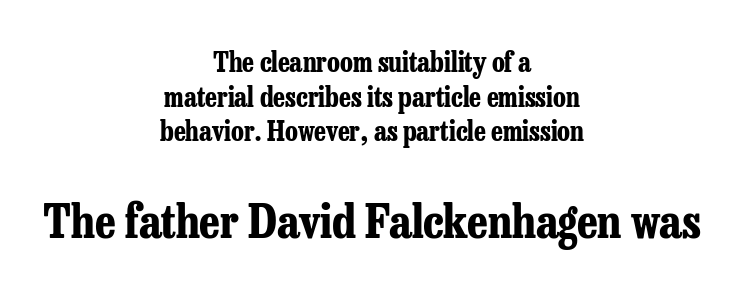
{"serif": "yes", "italic": "no", "bold": "yes", "weight": "bold", "width": "condensed", "stroke_contrast": "low", "x_height": "medium", "monospaced": "no", "underline": "no", "align": "center", "line_spacing": "normal", "line_spacing_ratio": 1.28, "letter_spacing": "normal", "letter_spacing_em": 0.0, "larger_block": "second", "size_ratio": 1.74, "glyph_px": 47}
